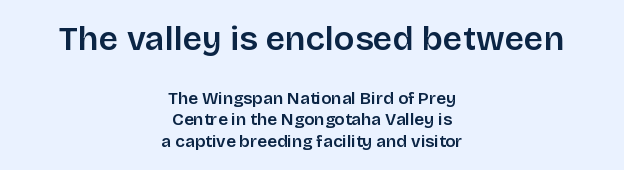
The image shows 34 px sans-serif type, upright; set centered, normal line spacing (1.26x), normal letter spacing, not underlined; the first (top) block is 2.0x larger; low stroke contrast and a large x-height.
